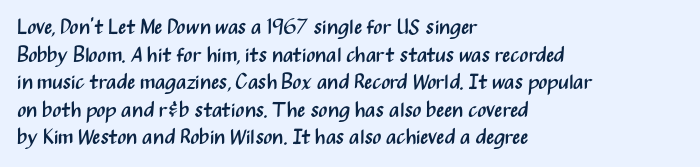
The image shows 21 px text type, upright; set left-aligned, normal line spacing (1.31x), normal letter spacing, not underlined.
